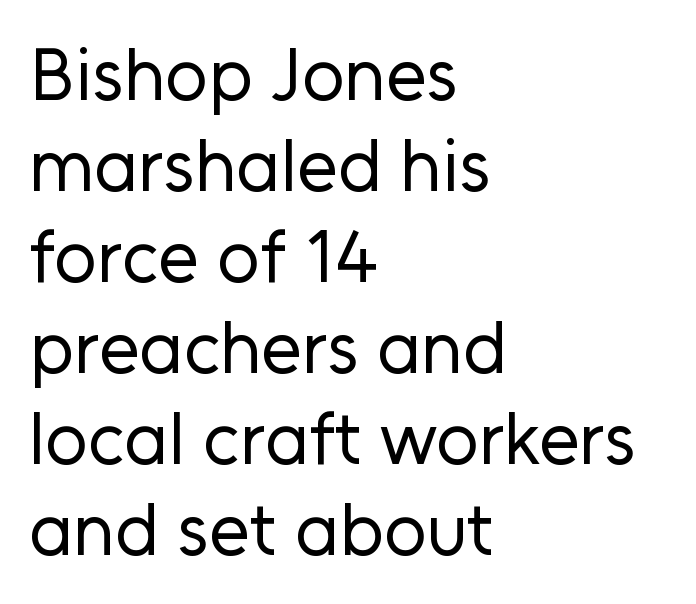
{"serif": "no", "italic": "no", "bold": "no", "weight": "regular", "width": "normal", "stroke_contrast": "low", "x_height": "medium", "monospaced": "no", "underline": "no", "align": "left", "line_spacing_ratio": 1.23, "letter_spacing": "normal", "letter_spacing_em": 0.0, "glyph_px": 74}
